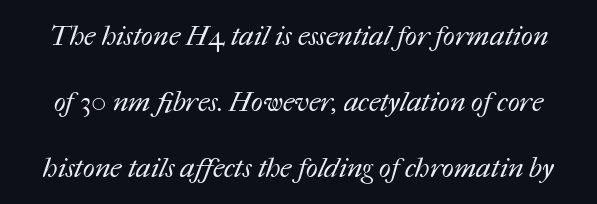
The image shows 28 px regular-weight type; set loose line spacing (2.35x), normal letter spacing, not underlined; medium stroke contrast and a medium x-height.
